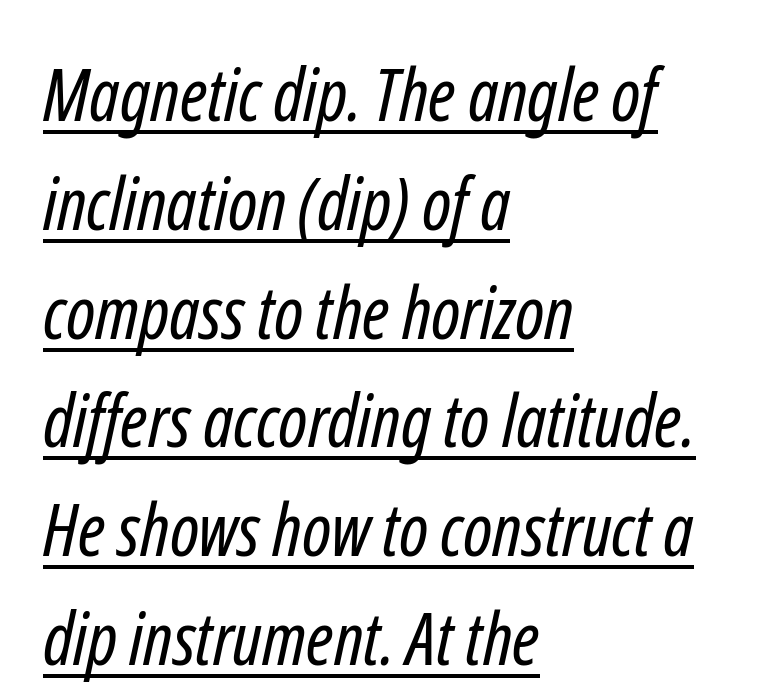
{"serif": "no", "bold": "no", "weight": "regular", "width": "condensed", "stroke_contrast": "low", "x_height": "medium", "monospaced": "no", "underline": "yes", "align": "left", "line_spacing": "normal", "line_spacing_ratio": 1.49, "letter_spacing": "normal", "letter_spacing_em": 0.0, "glyph_px": 73}
